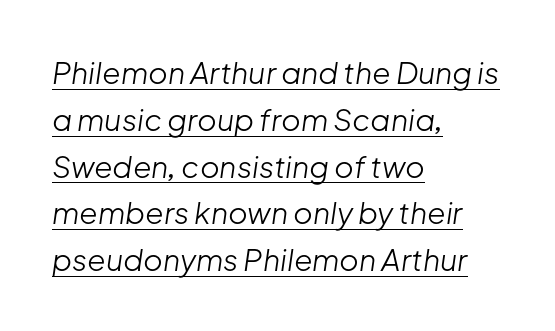
The image shows 30 px light type, italic (leaning right); set left-aligned, normal line spacing (1.56x), normal letter spacing, underlined; low stroke contrast and a medium x-height.
